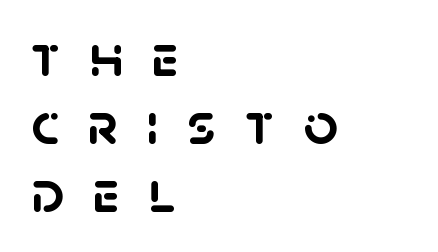
The image shows 60 px semibold sans-serif type; set left-aligned, tight line spacing (1.13x), unusually wide letter spacing (+0.48 em), not underlined; low stroke contrast and a large x-height.
